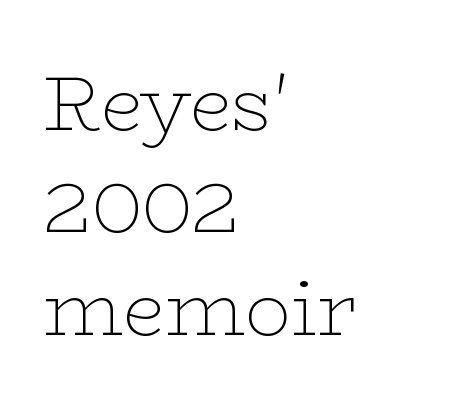
The image shows 77 px thin, wide serif type, upright; set left-aligned, normal line spacing (1.33x), normal letter spacing, not underlined; low stroke contrast and a medium x-height.
